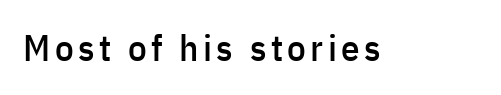
{"serif": "no", "italic": "no", "width": "condensed", "stroke_contrast": "low", "x_height": "medium", "monospaced": "no", "underline": "no", "glyph_px": 37}
